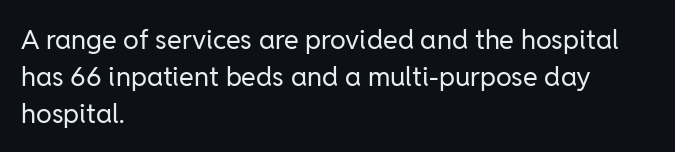
Q: Is the text bold? A: No.
Q: Is the text italic (slanted)? A: No, it is upright.
Q: Is the text underlined? A: No.
Q: How is the paragraph aligned? A: Left-aligned.
Q: Is the spacing between letters normal or unusually wide? A: Normal.
Q: Is the spacing between lines tight, normal or loose? A: Normal.
